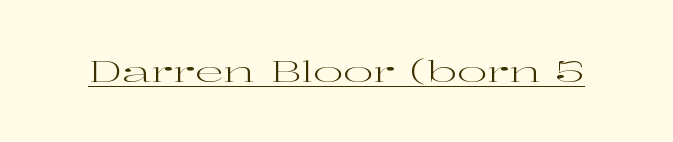
The image shows 29 px regular-weight, wide serif type, upright; set normal letter spacing, underlined; high stroke contrast and a medium x-height.
